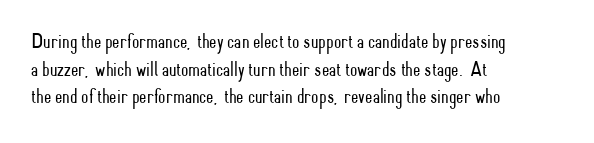
{"italic": "no", "bold": "no", "underline": "no", "align": "left", "line_spacing": "normal", "line_spacing_ratio": 1.31, "letter_spacing": "normal", "letter_spacing_em": 0.0, "glyph_px": 21}
